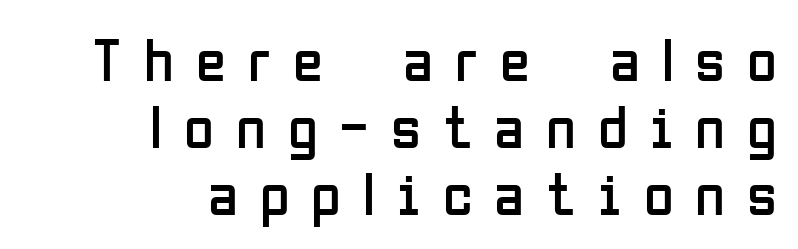
The image shows 61 px regular-weight, condensed sans-serif type, upright; set right-aligned, tight line spacing (1.1x), unusually wide letter spacing (+0.36 em), not underlined; low stroke contrast and a medium x-height.
